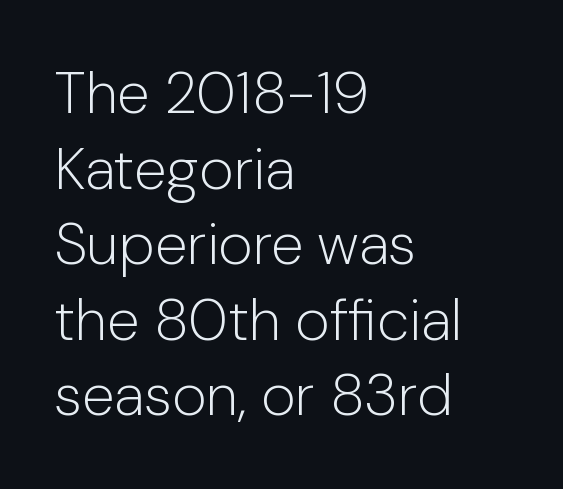
The passage shown is not underscored anywhere. These lines are composed in type without serifs. Honestly, the letter spacing is just normal — you wouldn't notice it. Unlike italic type, these characters show no tilt at all. Baseline-to-baseline distance is the conventional proportion of letter height. Think of a printed novel: that variable character pitch is what you see here.
